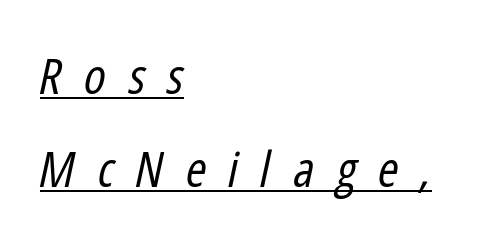
The image shows 50 px regular-weight, condensed type, italic (leaning right); set left-aligned, line spacing 1.87x, unusually wide letter spacing (+0.44 em), underlined; low stroke contrast and a medium x-height.
